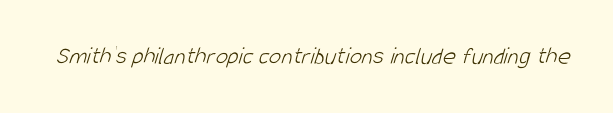
Ink coverage per letter is moderate at most. Check the space under the baseline: it is left empty. Nobody touched the tracking dial on this one.
